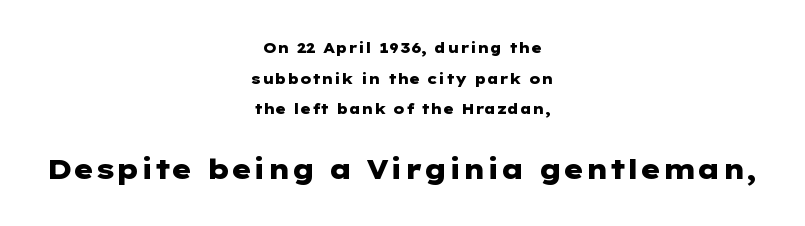
The image shows 27 px bold type, upright; set centered, loose line spacing (2.18x), normal letter spacing, not underlined; the second (bottom) block is 1.93x larger.
